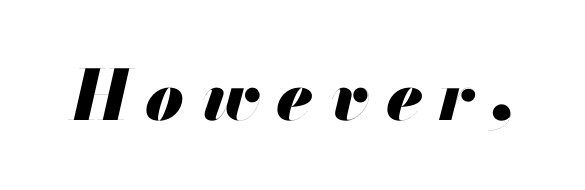
Varying glyph widths throughout — classic text-font behaviour. Tracking here is generous; glyphs stand well apart from one another. The specimen reads as italic at a glance. The typesetting leans heavy: a genuine bold. The space directly below the letters is spotless.
